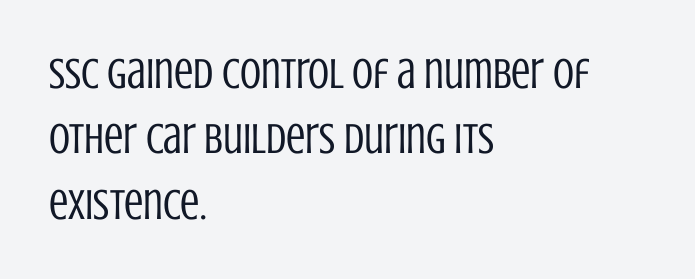
The image shows 43 px regular-weight, condensed sans-serif type, upright; set left-aligned, normal line spacing (1.52x), normal letter spacing, not underlined; low stroke contrast and a large x-height.
